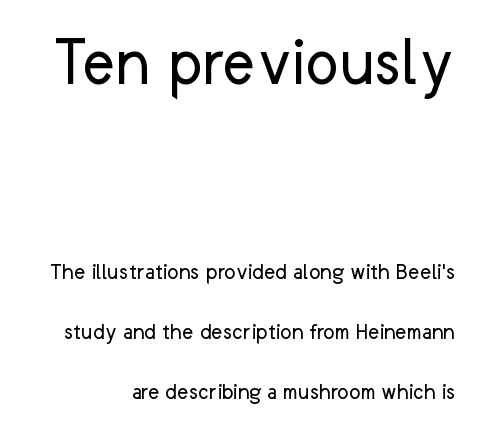
The strokes carry an ordinary text weight at most. Ascenders rise straight up at ninety degrees. How are the letters spaced? Ordinarily, with no added tracking. The gap between lines stays unmarked. Is this a sans? Yes — the strokes have no serifs.
